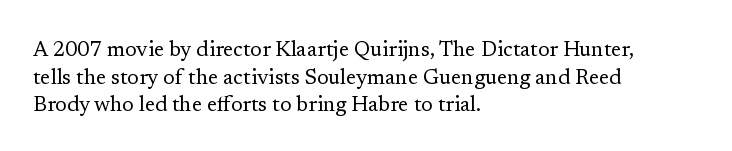
{"italic": "no", "bold": "no", "underline": "no", "align": "left", "line_spacing": "normal", "line_spacing_ratio": 1.32, "letter_spacing": "normal", "letter_spacing_em": 0.0, "glyph_px": 21}
